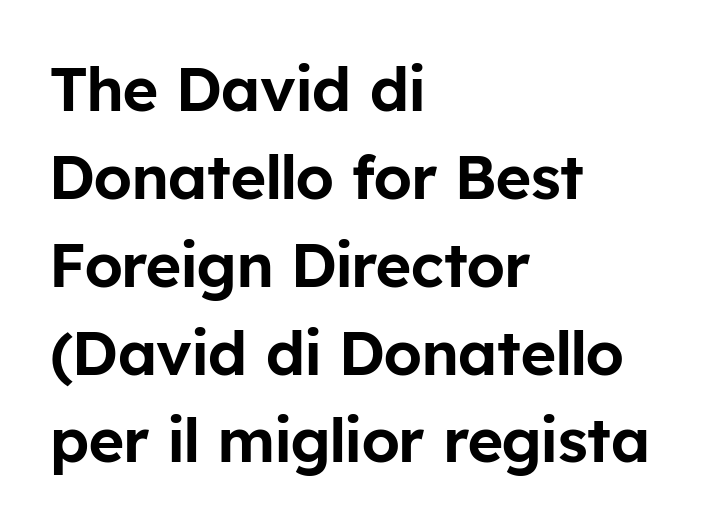
The letters stand upright; this is a roman face. Reading down the block, your eye returns to a fixed left position each line. Check the space under the baseline: it is left empty. Quick note: interline space is typical.
